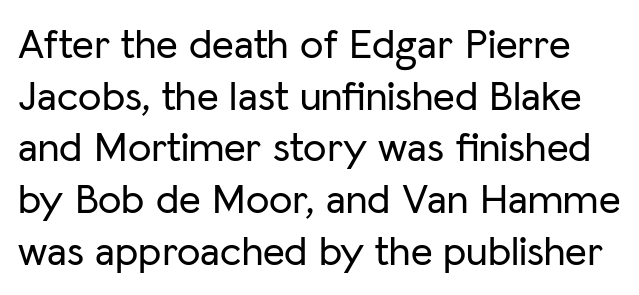
{"serif": "no", "italic": "no", "width": "normal", "stroke_contrast": "low", "x_height": "medium", "monospaced": "no", "underline": "no", "line_spacing_ratio": 1.23, "letter_spacing": "normal", "letter_spacing_em": 0.0, "glyph_px": 42}
